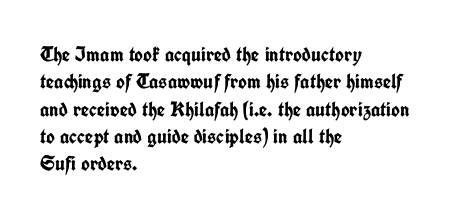
The rendering anchors every line to the left-hand side. This is the regular roman posture of the typeface. A normal amount of white space separates one row of letters from the next. The face used here is rendered with its standard letterfit. A clean baseline with only descenders dipping below it. The sample has been set heavy, in full bold.
